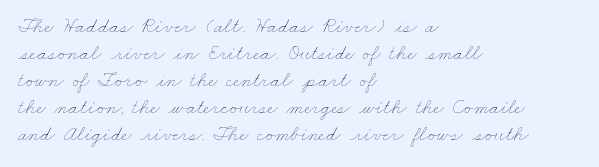
{"bold": "no", "underline": "no", "align": "left", "line_spacing": "normal", "line_spacing_ratio": 1.29, "letter_spacing": "normal", "letter_spacing_em": 0.0, "glyph_px": 21}
